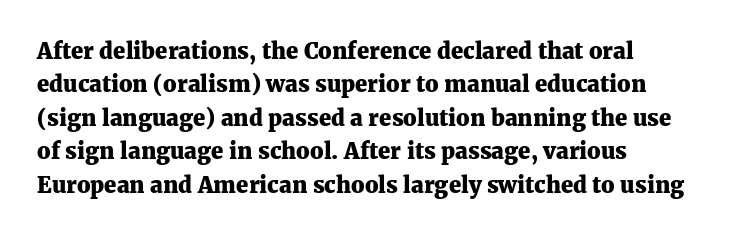
Q: Is the text bold? A: Yes.
Q: Is the text italic (slanted)? A: No, it is upright.
Q: Is the text underlined? A: No.
Q: How is the paragraph aligned? A: Left-aligned.
Q: Is the spacing between letters normal or unusually wide? A: Normal.
Q: Is the spacing between lines tight, normal or loose? A: Normal.
